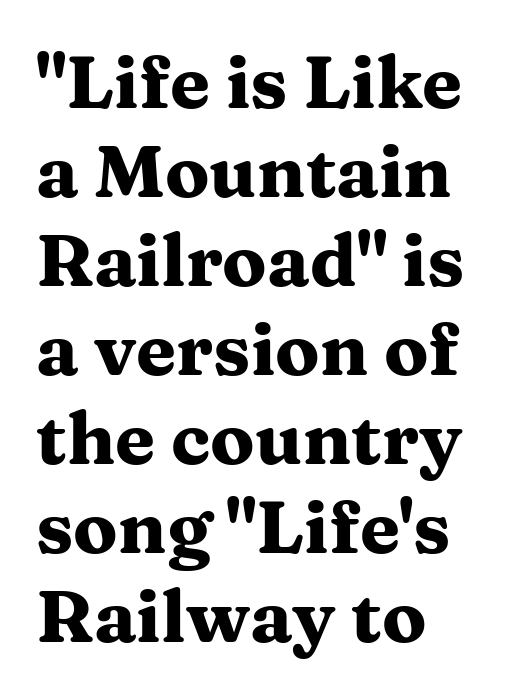
Q: Is the text bold? A: Yes.
Q: Is the text italic (slanted)? A: No, it is upright.
Q: Is the typeface a serif or a sans-serif typeface? A: Serif.
Q: Is the text underlined? A: No.
Q: How is the paragraph aligned? A: Left-aligned.
Q: Is the spacing between letters normal or unusually wide? A: Normal.
Q: Width (condensed, normal, or wide)? A: Wide.
Q: Stroke contrast? A: Medium.
Q: x-height? A: Medium.
Q: Monospaced? A: No.
